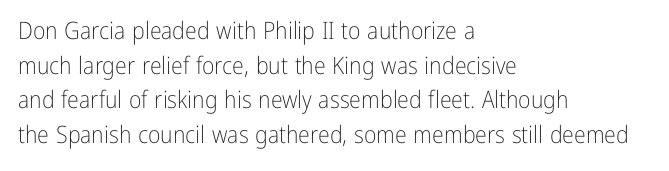
Q: Is the text bold? A: No.
Q: Is the text italic (slanted)? A: No, it is upright.
Q: Is the text underlined? A: No.
Q: How is the paragraph aligned? A: Left-aligned.
Q: Is the spacing between letters normal or unusually wide? A: Normal.
Q: Is the spacing between lines tight, normal or loose? A: Normal.
